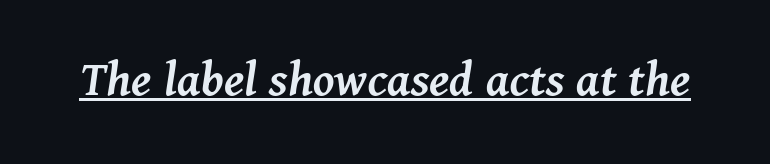
Look at the stroke-to-counter ratio: somewhat heavy, a semibold. Here the designer chose a conventional face with non-uniform glyph widths. What stands out about the letter spacing? Nothing — it is the standard amount. Quick note: italic. Like a heading marked for emphasis, these lines bear an underscore.
